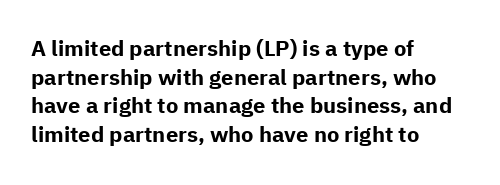
Q: Is the text bold? A: Yes.
Q: Is the text italic (slanted)? A: No, it is upright.
Q: Is the text underlined? A: No.
Q: How is the paragraph aligned? A: Left-aligned.
Q: Is the spacing between letters normal or unusually wide? A: Normal.
Q: Is the spacing between lines tight, normal or loose? A: Normal.
